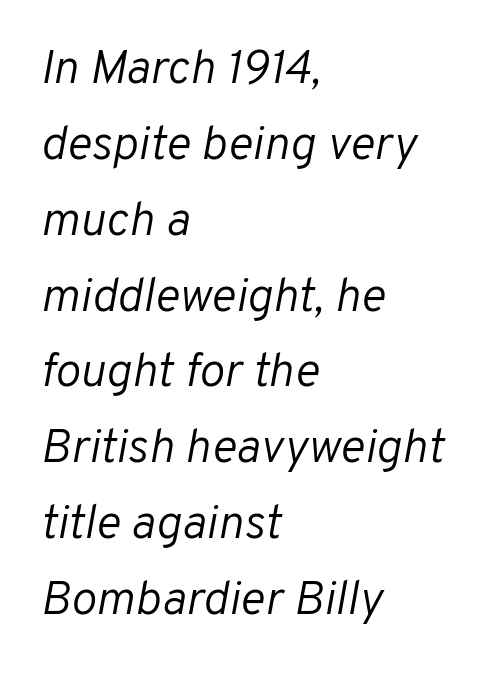
{"italic": "yes", "lean": "right", "slant_degrees": 10, "bold": "no", "weight": "light", "width": "normal", "stroke_contrast": "low", "x_height": "medium", "monospaced": "no", "underline": "no", "align": "left", "line_spacing": "normal", "line_spacing_ratio": 1.58, "letter_spacing": "normal", "letter_spacing_em": 0.0, "glyph_px": 48}
